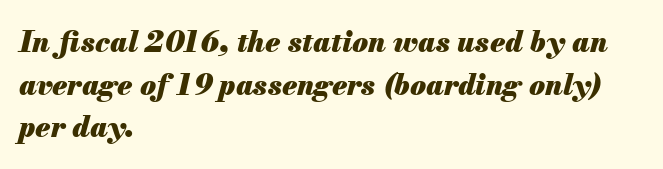
{"italic": "yes", "lean": "right", "slant_degrees": 13, "bold": "yes", "weight": "heavy", "width": "normal", "stroke_contrast": "medium", "x_height": "small", "monospaced": "no", "underline": "no", "align": "left", "line_spacing": "normal", "line_spacing_ratio": 1.47, "letter_spacing": "normal", "letter_spacing_em": 0.0, "glyph_px": 29}
